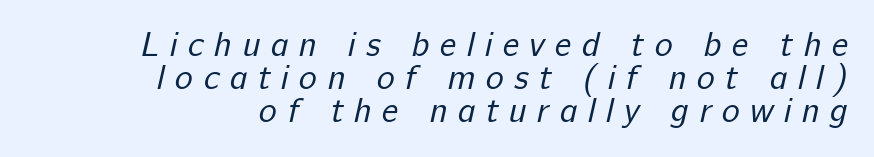
Q: Is the text bold? A: No.
Q: Is the typeface a serif or a sans-serif typeface? A: Sans-serif.
Q: Is the text underlined? A: No.
Q: How is the paragraph aligned? A: Right-aligned.
Q: Is the spacing between letters normal or unusually wide? A: Unusually wide.
Q: Is the spacing between lines tight, normal or loose? A: Tight.
Q: Width (condensed, normal, or wide)? A: Normal.
Q: Stroke contrast? A: Low.
Q: x-height? A: Medium.
Q: Monospaced? A: No.
